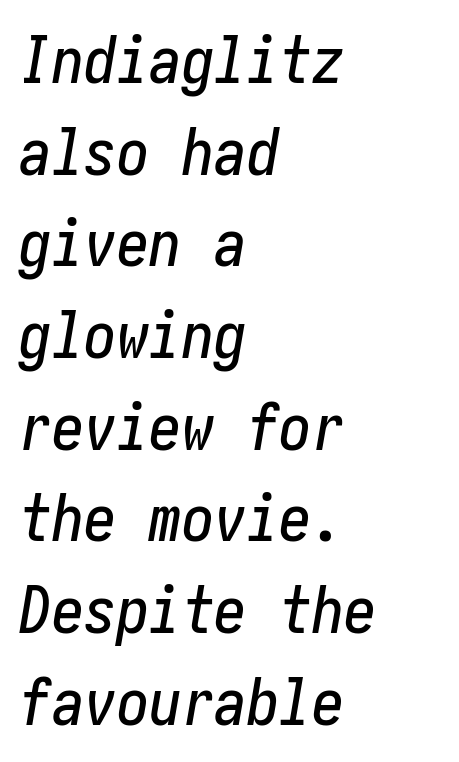
Q: Is the text italic (slanted)? A: Yes, it leans right by about 10 degrees.
Q: Is the text underlined? A: No.
Q: How is the paragraph aligned? A: Left-aligned.
Q: Is the spacing between letters normal or unusually wide? A: Normal.
Q: Is the spacing between lines tight, normal or loose? A: Normal.
Q: Width (condensed, normal, or wide)? A: Condensed.
Q: Stroke contrast? A: Low.
Q: x-height? A: Medium.
